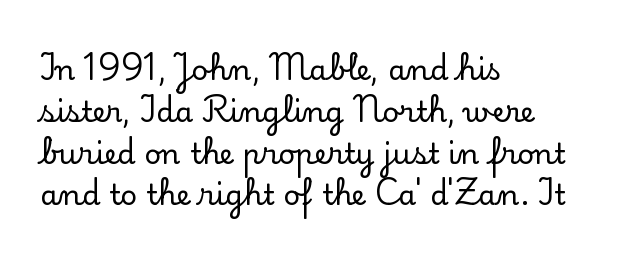
Q: Is the text italic (slanted)? A: No, it is upright.
Q: Is the typeface a serif or a sans-serif typeface? A: Serif.
Q: Is the text underlined? A: No.
Q: How is the paragraph aligned? A: Left-aligned.
Q: Is the spacing between letters normal or unusually wide? A: Normal.
Q: Is the spacing between lines tight, normal or loose? A: Normal.
Q: Width (condensed, normal, or wide)? A: Normal.
Q: Stroke contrast? A: Low.
Q: x-height? A: Small.
Q: Monospaced? A: No.
